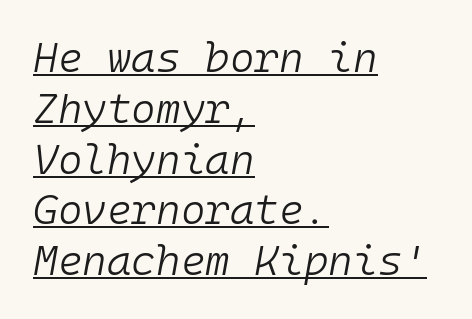
The image shows 42 px light type, italic (leaning right), monospaced; set left-aligned, line spacing 1.21x, normal letter spacing, underlined; low stroke contrast and a medium x-height.
